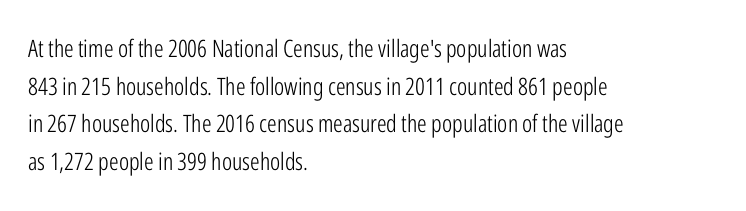
The image shows 24 px text type, upright; set left-aligned, normal line spacing (1.57x), normal letter spacing, not underlined.
